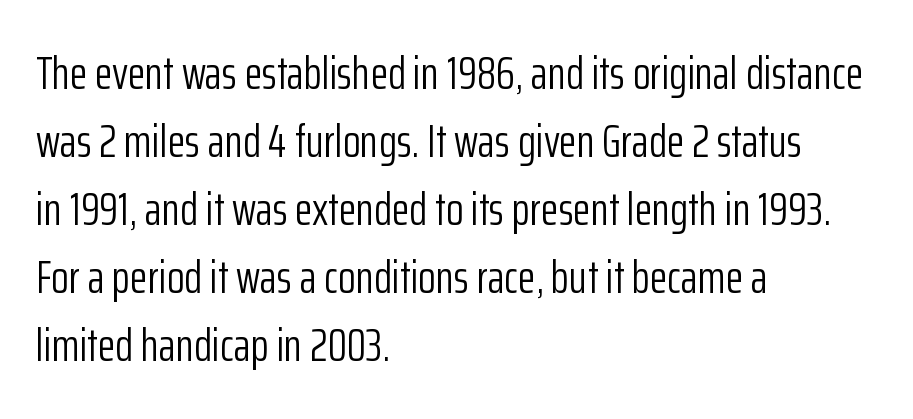
Q: Is the text bold? A: No.
Q: Is the text italic (slanted)? A: No, it is upright.
Q: Is the typeface a serif or a sans-serif typeface? A: Sans-serif.
Q: Is the text underlined? A: No.
Q: How is the paragraph aligned? A: Left-aligned.
Q: Is the spacing between letters normal or unusually wide? A: Normal.
Q: Is the spacing between lines tight, normal or loose? A: Normal.
Q: Width (condensed, normal, or wide)? A: Condensed.
Q: Stroke contrast? A: Low.
Q: x-height? A: Medium.
Q: Monospaced? A: No.
